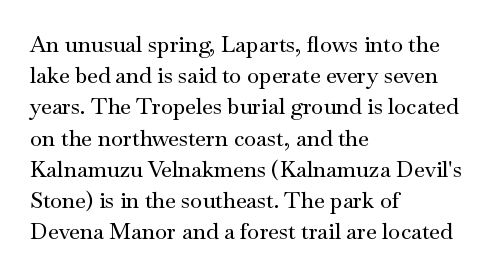
The image shows 22 px text type, upright; set left-aligned, normal line spacing (1.42x), normal letter spacing, not underlined.
